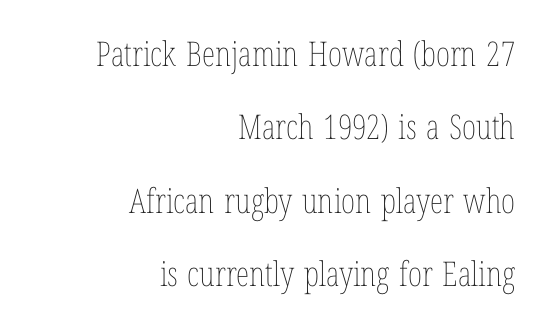
{"italic": "no", "bold": "no", "weight": "thin", "width": "condensed", "stroke_contrast": "low", "x_height": "medium", "monospaced": "no", "underline": "no", "align": "right", "line_spacing": "loose", "line_spacing_ratio": 2.16, "letter_spacing": "normal", "letter_spacing_em": 0.0, "glyph_px": 34}
